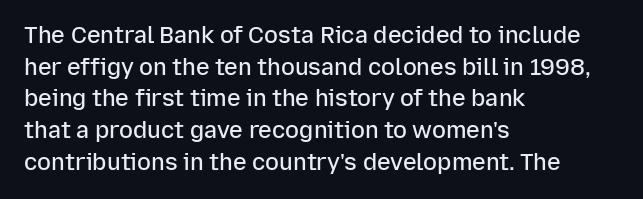
Q: Is the text bold? A: Semi-bold.
Q: Is the text italic (slanted)? A: No, it is upright.
Q: Is the text underlined? A: No.
Q: How is the paragraph aligned? A: Left-aligned.
Q: Is the spacing between letters normal or unusually wide? A: Normal.
Q: Is the spacing between lines tight, normal or loose? A: Normal.
